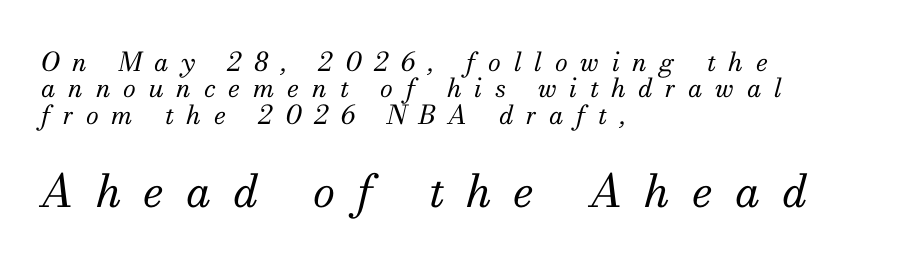
Slanted lettering throughout. The strokes are not fattened; the text isn't bold. Does the leading feel generous? Not at all — it's pinched. Bigger letters appear in the bottom chunk; the top chunk is reduced. Notice how the passage keeps a crisp vertical edge on the left only. Descenders are the only things crossing below the line.
